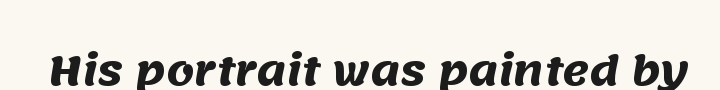
{"serif": "no", "bold": "yes", "weight": "heavy", "width": "normal", "stroke_contrast": "medium", "x_height": "large", "monospaced": "no", "underline": "no", "letter_spacing": "normal", "letter_spacing_em": 0.0, "glyph_px": 40}
